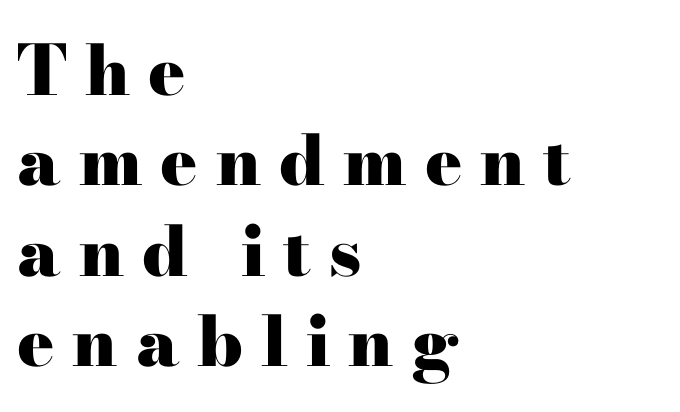
Q: Is the text bold? A: Yes.
Q: Is the text italic (slanted)? A: No, it is upright.
Q: Is the typeface a serif or a sans-serif typeface? A: Serif.
Q: Is the text underlined? A: No.
Q: How is the paragraph aligned? A: Left-aligned.
Q: Is the spacing between letters normal or unusually wide? A: Unusually wide.
Q: Is the spacing between lines tight, normal or loose? A: Normal.
Q: Width (condensed, normal, or wide)? A: Wide.
Q: Stroke contrast? A: High.
Q: x-height? A: Small.
Q: Monospaced? A: No.
